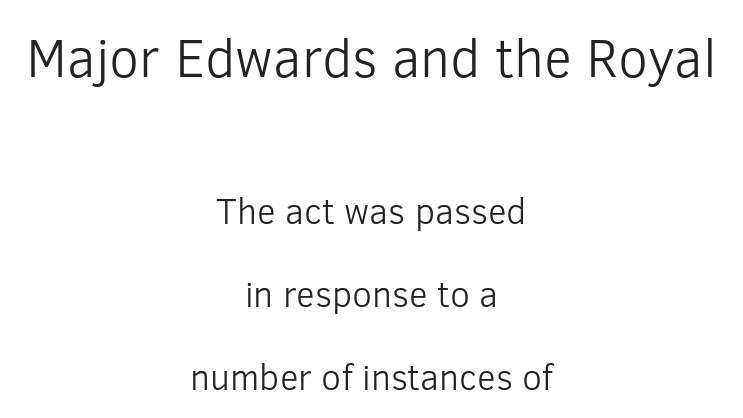
{"serif": "no", "italic": "no", "bold": "no", "weight": "light", "width": "normal", "stroke_contrast": "low", "x_height": "medium", "monospaced": "no", "underline": "no", "align": "center", "line_spacing": "loose", "line_spacing_ratio": 2.3, "letter_spacing": "normal", "letter_spacing_em": 0.0, "larger_block": "first", "size_ratio": 1.5, "glyph_px": 54}
